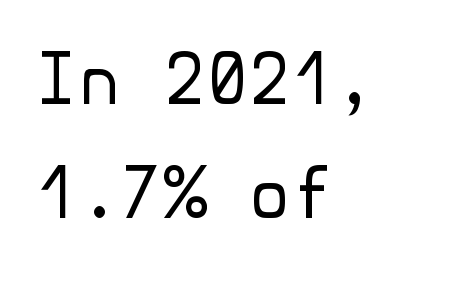
The text block is weighted toward the left margin, trailing off unevenly rightward. Posture: upright roman. The designer left line spacing at the default. Clear beneath every line of the passage. These lines keep a tight, regular rhythm from letter to letter.
